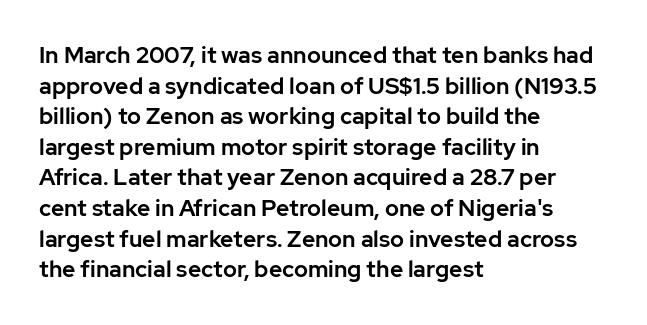
A typesetter would call this leading conventional body-copy spacing. No italicization has been applied; the sample stays upright. Tracking value appears to be zero — textbook default spacing. Short and long lines alike share a common starting point at left. Decoration check: the copy has no underline.
